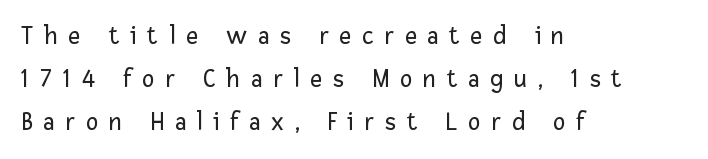
The image shows 26 px text type, upright; set left-aligned, normal line spacing (1.65x), unusually wide letter spacing (+0.42 em), not underlined.
